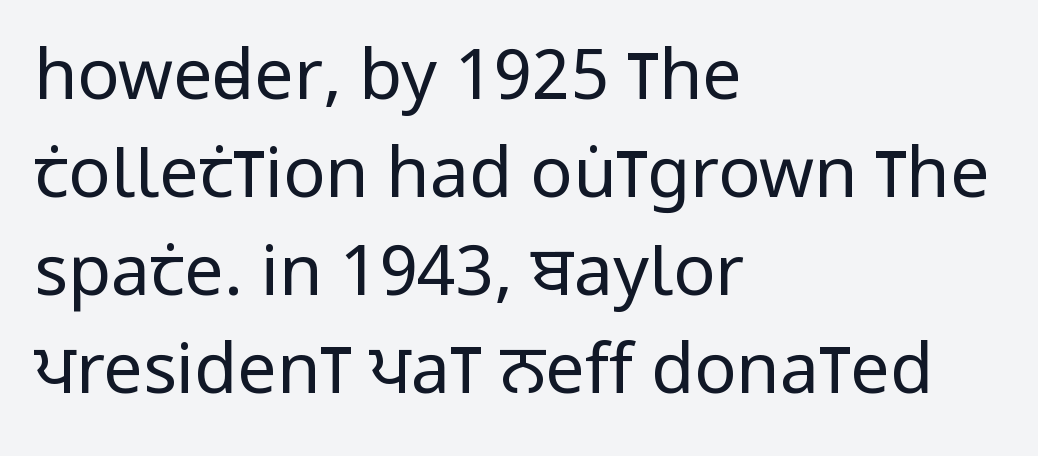
The image shows 70 px regular-weight, condensed sans-serif type, upright; set left-aligned, normal line spacing (1.4x), normal letter spacing, not underlined; low stroke contrast and a large x-height.
